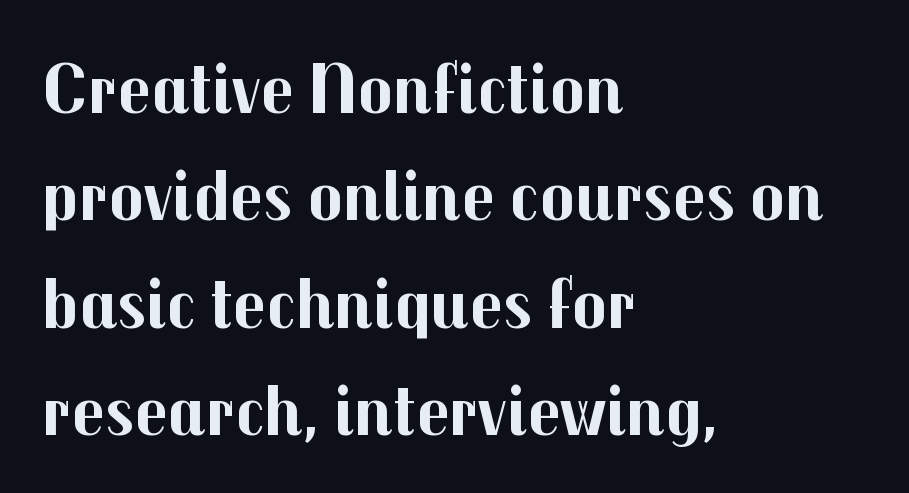
The image shows 73 px bold sans-serif type, upright; set left-aligned, normal line spacing (1.47x), normal letter spacing, not underlined; medium stroke contrast and a medium x-height.
